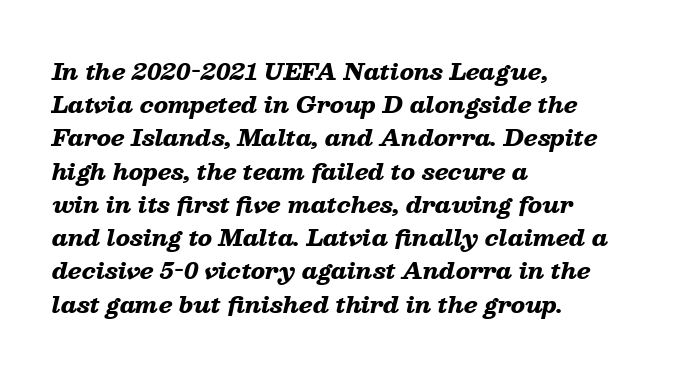
The image shows 22 px bold type, italic (leaning right); set left-aligned, normal line spacing (1.51x), normal letter spacing, not underlined.
